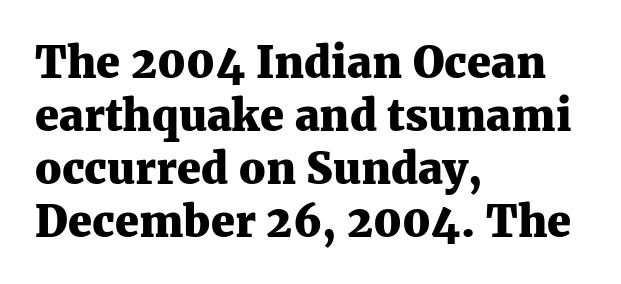
{"serif": "yes", "italic": "no", "bold": "yes", "weight": "heavy", "width": "normal", "stroke_contrast": "medium", "x_height": "medium", "monospaced": "no", "underline": "no", "align": "left", "line_spacing_ratio": 1.23, "letter_spacing": "normal", "letter_spacing_em": 0.0, "glyph_px": 43}
